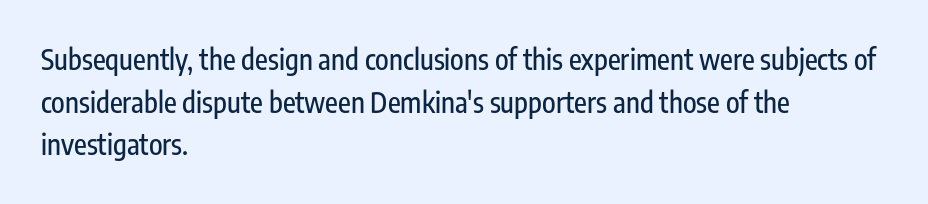
Nope, not italic — everything's standing straight. Leading matches the norm, producing a regular column. Each letter keeps its own natural width here, so spacing adapts to shape. The lines are quadded left. Nope, no serifs anywhere on these letters. Spacing between characters is what you'd get straight out of the box.
